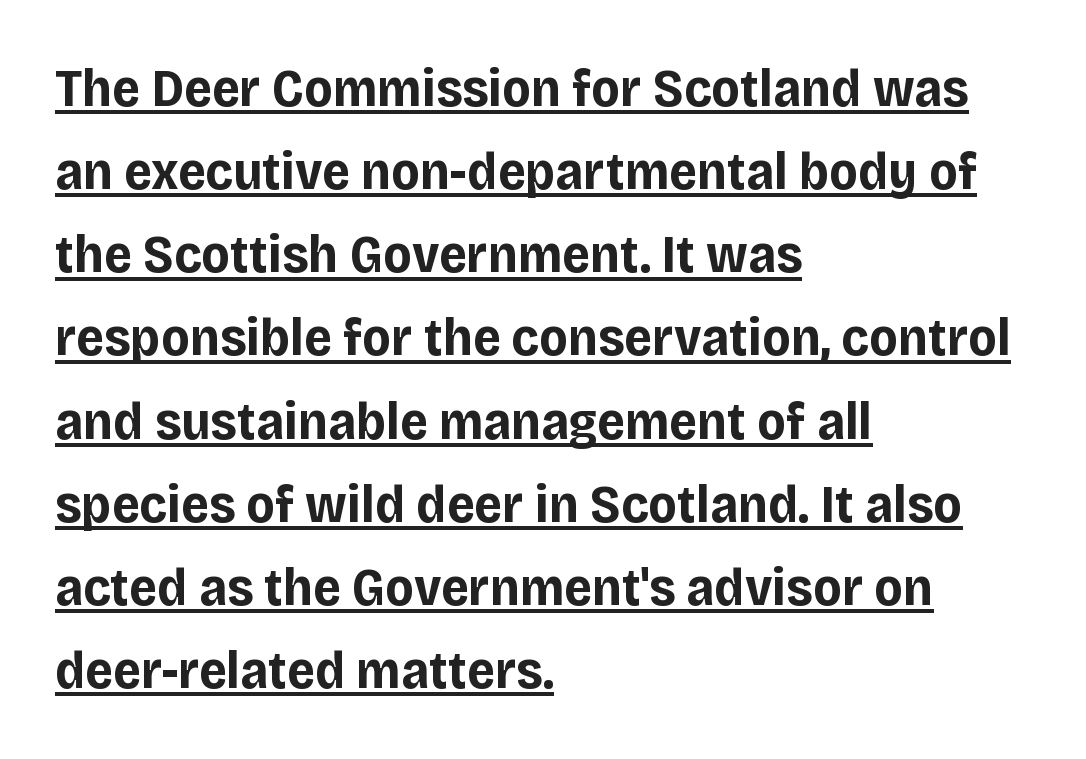
{"serif": "no", "italic": "no", "bold": "yes", "weight": "bold", "width": "normal", "stroke_contrast": "low", "x_height": "large", "monospaced": "no", "underline": "yes", "align": "left", "line_spacing": "normal", "line_spacing_ratio": 1.54, "letter_spacing": "normal", "letter_spacing_em": 0.0, "glyph_px": 54}
